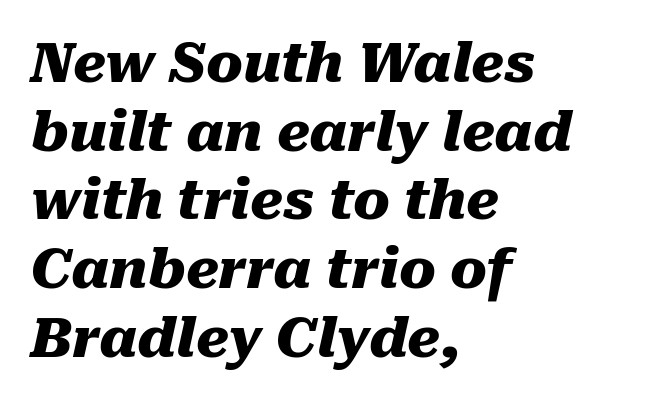
{"italic": "yes", "lean": "right", "slant_degrees": 10, "bold": "yes", "weight": "heavy", "width": "normal", "stroke_contrast": "medium", "x_height": "medium", "monospaced": "no", "underline": "no", "align": "left", "line_spacing": "normal", "line_spacing_ratio": 1.25, "letter_spacing": "normal", "letter_spacing_em": 0.0, "glyph_px": 55}
